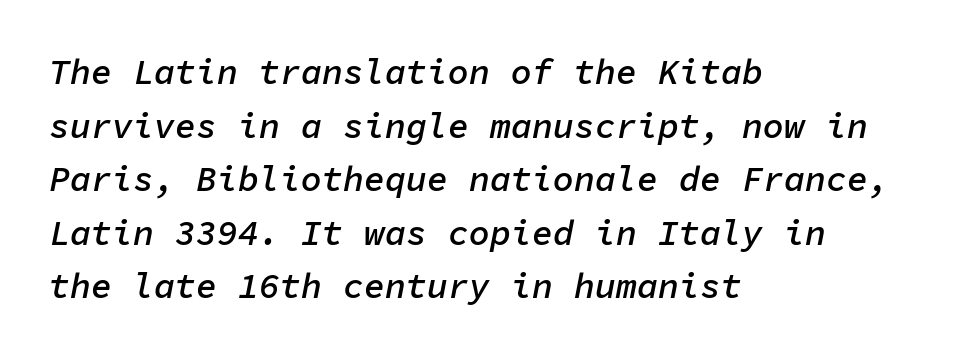
{"italic": "yes", "lean": "right", "slant_degrees": 11, "bold": "semi", "weight": "semibold", "width": "normal", "stroke_contrast": "low", "x_height": "medium", "monospaced": "yes", "underline": "no", "align": "left", "line_spacing": "normal", "line_spacing_ratio": 1.53, "letter_spacing": "normal", "letter_spacing_em": 0.0, "glyph_px": 35}
